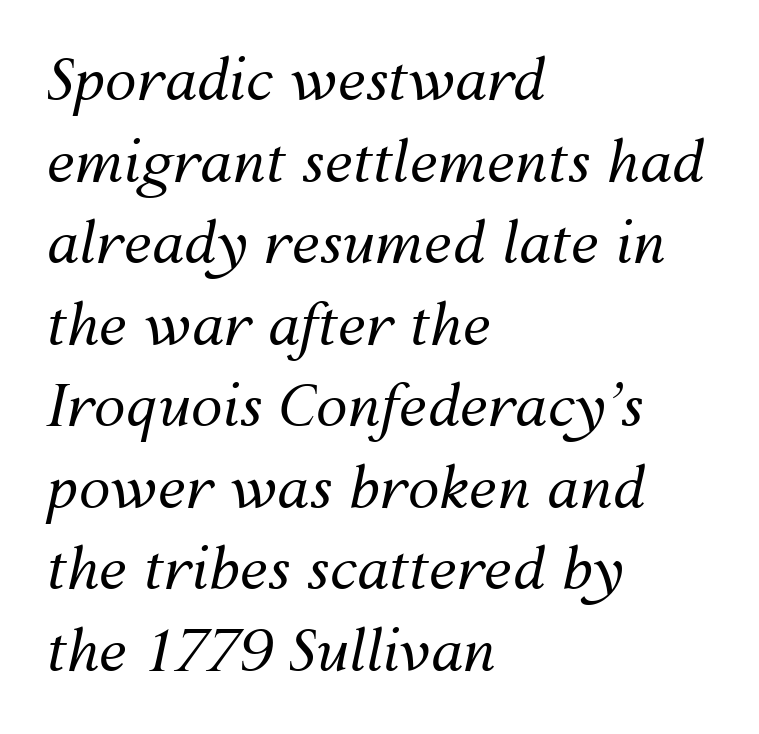
The foot of each line stays bare and open. The lettering tilts uniformly, giving the passage an italic look. This rendering uses left alignment, leaving the right contour irregular. The vertical gap from one line to the next is medium.
